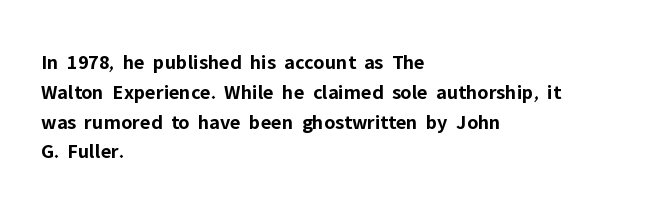
{"italic": "no", "bold": "yes", "underline": "no", "align": "left", "line_spacing": "normal", "line_spacing_ratio": 1.42, "letter_spacing": "normal", "letter_spacing_em": 0.0, "glyph_px": 21}
